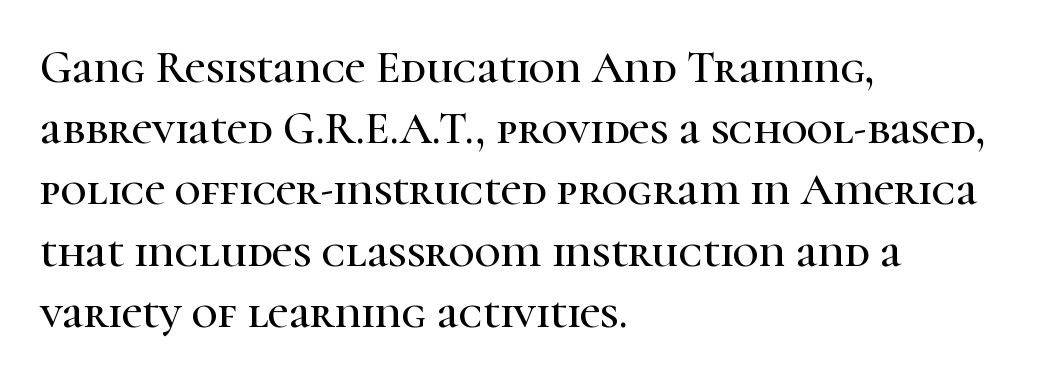
This block has exactly the height ordinary leading produces. In terms of letterform style, serifs are clearly present. The typesetter chose a ragged-right arrangement here. You could call the tracking neutral — neither tight nor loose. Each row of text sits above clean, open space. Upright lettering throughout.
